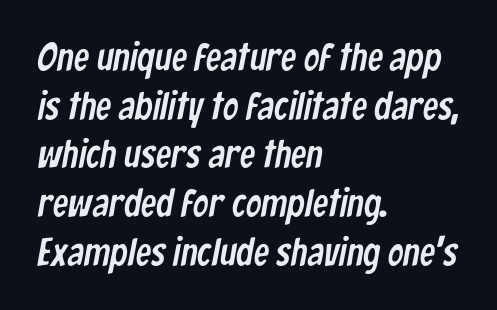
Q: Is the typeface a serif or a sans-serif typeface? A: Sans-serif.
Q: Is the text underlined? A: No.
Q: How is the paragraph aligned? A: Left-aligned.
Q: Is the spacing between letters normal or unusually wide? A: Normal.
Q: Is the spacing between lines tight, normal or loose? A: Normal.
Q: Width (condensed, normal, or wide)? A: Condensed.
Q: Stroke contrast? A: Low.
Q: x-height? A: Medium.
Q: Monospaced? A: No.
